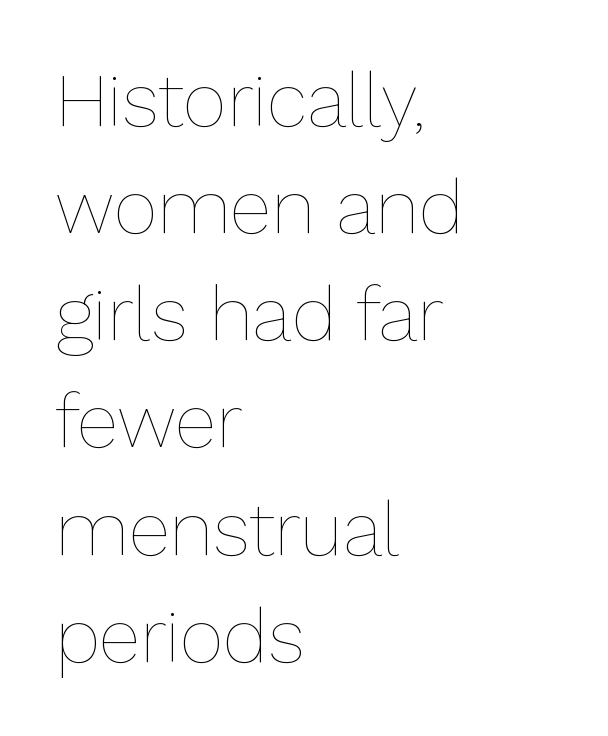
Q: Is the text bold? A: No.
Q: Is the text italic (slanted)? A: No, it is upright.
Q: Is the text underlined? A: No.
Q: How is the paragraph aligned? A: Left-aligned.
Q: Is the spacing between letters normal or unusually wide? A: Normal.
Q: Is the spacing between lines tight, normal or loose? A: Normal.
Q: Width (condensed, normal, or wide)? A: Normal.
Q: Stroke contrast? A: Low.
Q: x-height? A: Medium.
Q: Monospaced? A: No.
